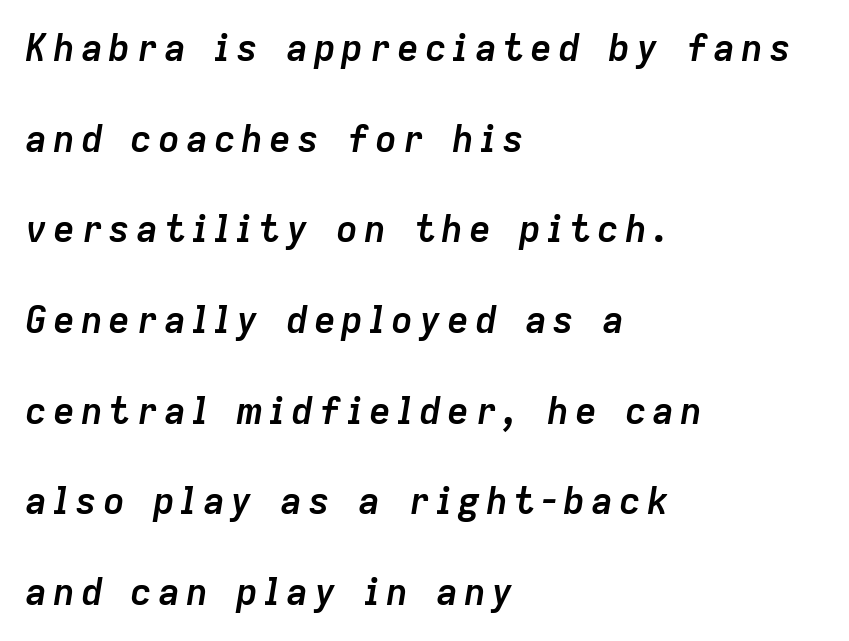
The image shows 37 px semibold type, italic (leaning right); set left-aligned, loose line spacing (2.45x), not underlined; low stroke contrast and a medium x-height.
